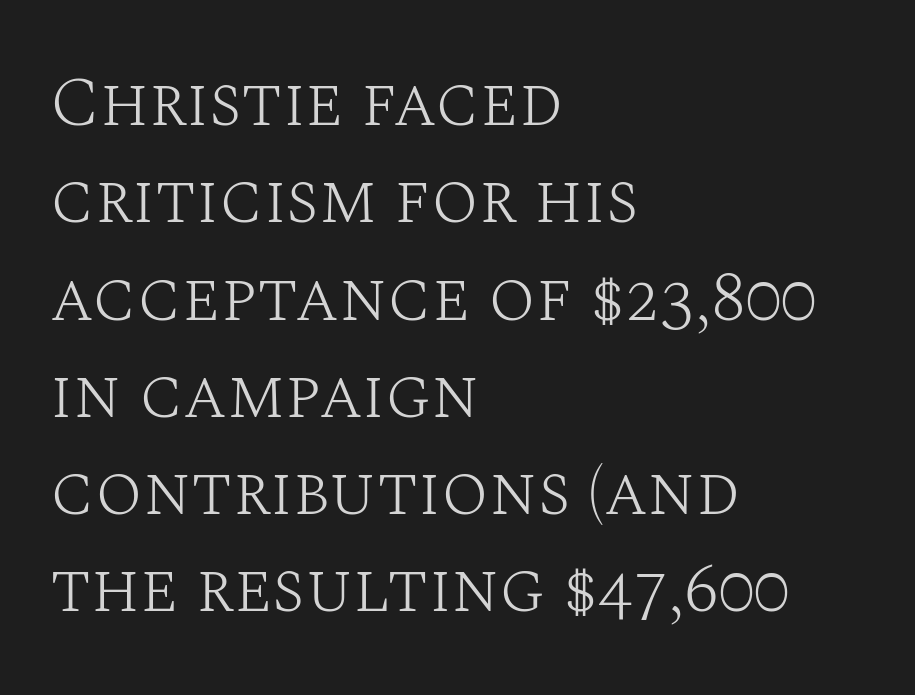
The image shows 70 px light serif type, upright; set left-aligned, normal line spacing (1.39x), normal letter spacing, not underlined; medium stroke contrast and a large x-height.
